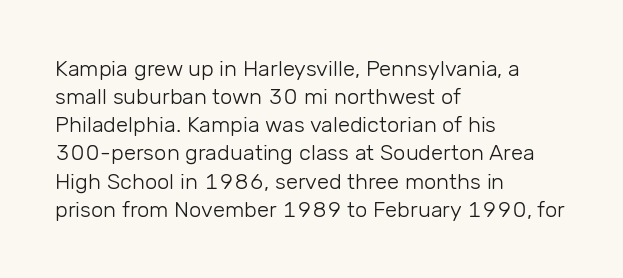
Normally led — the rows are evenly, conventionally spaced. Underlining? Definitely not there. The axis of the letterforms is exactly vertical. The passage is arranged the way most books set body copy — flush left. Default kerning and tracking; the words read as compact shapes.
